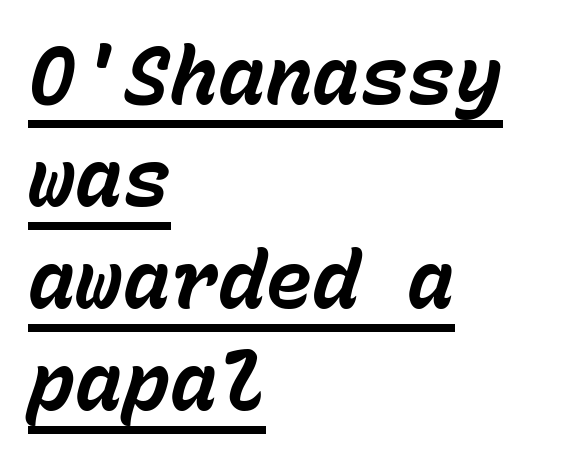
Emphasis-style slanted type is in use. Strong, thick strokes mark this as bold type. Leftover space on each line is placed entirely after the last word. The face used here appears with an underline applied.
